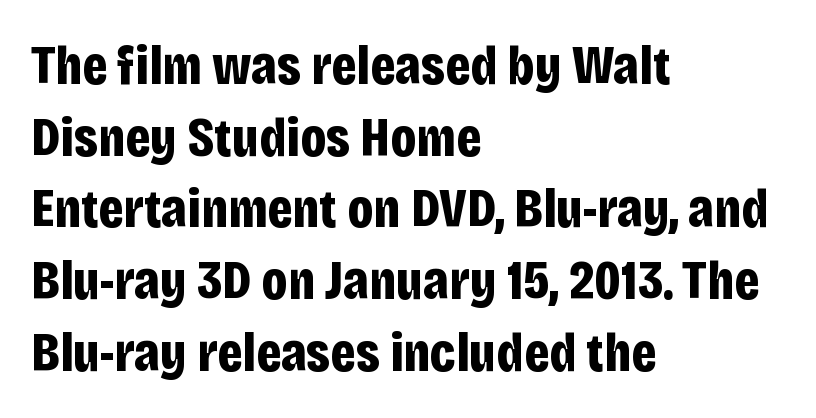
{"serif": "no", "italic": "no", "bold": "yes", "weight": "bold", "width": "condensed", "stroke_contrast": "low", "x_height": "large", "monospaced": "no", "underline": "no", "align": "left", "line_spacing": "normal", "line_spacing_ratio": 1.28, "letter_spacing": "normal", "letter_spacing_em": 0.0, "glyph_px": 56}
